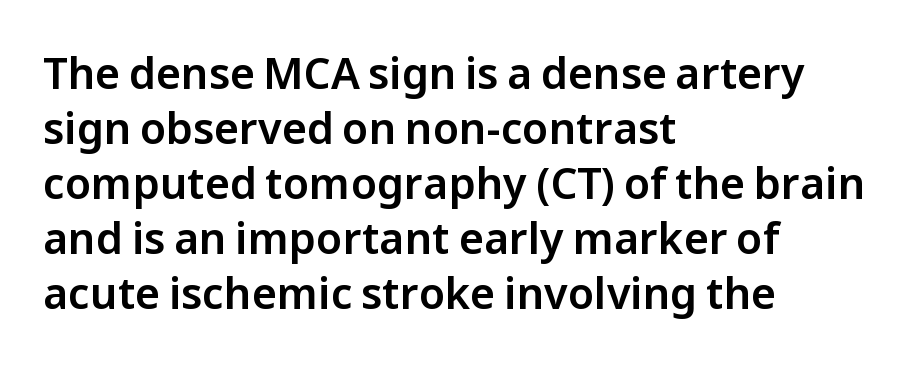
Posture: upright roman. Leftover space on each line is placed entirely after the last word. The rendering uses natural spacing where letterforms have individual widths. No extra tracking has been applied to these lines.
